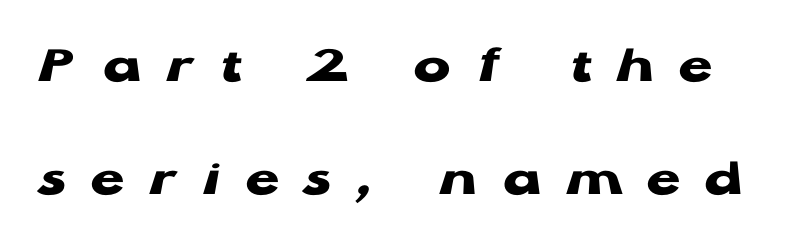
The image shows 55 px heavy, wide sans-serif type, upright; set loose line spacing (2.05x), unusually wide letter spacing (+0.46 em), not underlined; low stroke contrast and a medium x-height.
